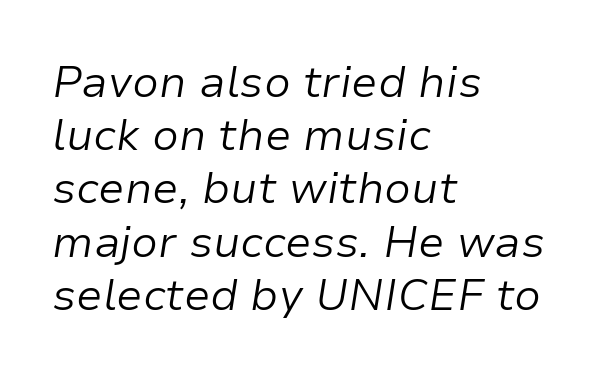
Q: Is the text bold? A: No.
Q: Is the text italic (slanted)? A: Yes, it leans right by about 9 degrees.
Q: Is the text underlined? A: No.
Q: How is the paragraph aligned? A: Left-aligned.
Q: Is the spacing between letters normal or unusually wide? A: Normal.
Q: Width (condensed, normal, or wide)? A: Normal.
Q: Stroke contrast? A: Low.
Q: x-height? A: Medium.
Q: Monospaced? A: No.
